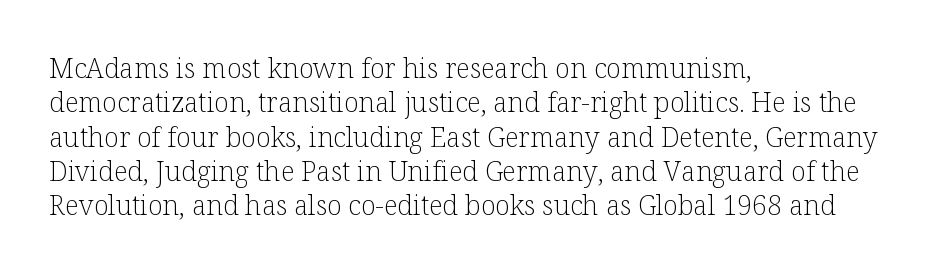
The letterforms sit at book weight or below. Honestly, the letter spacing is just normal — you wouldn't notice it. The type sits square on the baseline with zero lean. Unmarked baselines from the first word to the last. The text block is weighted toward the left margin, trailing off unevenly rightward. The designer left line spacing at the default.
